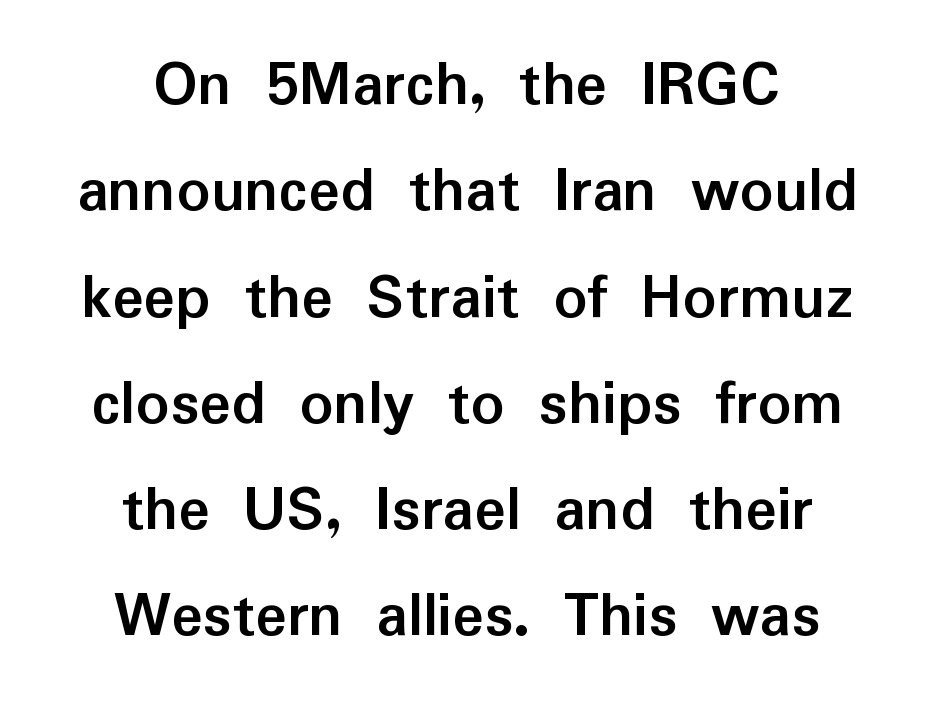
The image shows 66 px semibold sans-serif type, upright; set centered, normal line spacing (1.61x), normal letter spacing, not underlined; low stroke contrast and a medium x-height.
